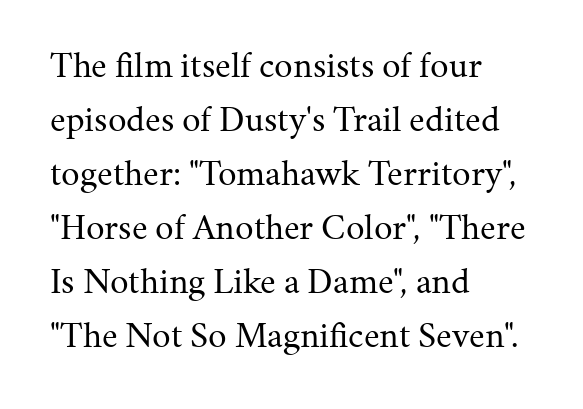
Q: Is the text bold? A: No.
Q: Is the text italic (slanted)? A: No, it is upright.
Q: Is the typeface a serif or a sans-serif typeface? A: Serif.
Q: Is the text underlined? A: No.
Q: How is the paragraph aligned? A: Left-aligned.
Q: Is the spacing between letters normal or unusually wide? A: Normal.
Q: Is the spacing between lines tight, normal or loose? A: Normal.
Q: Width (condensed, normal, or wide)? A: Normal.
Q: Stroke contrast? A: Medium.
Q: x-height? A: Medium.
Q: Monospaced? A: No.
